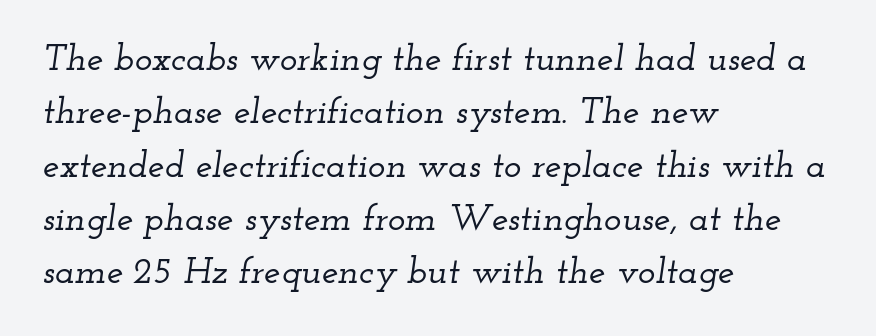
The image shows 37 px wide serif type, italic (leaning right); set left-aligned, normal line spacing (1.44x), normal letter spacing, not underlined; low stroke contrast and a small x-height.
